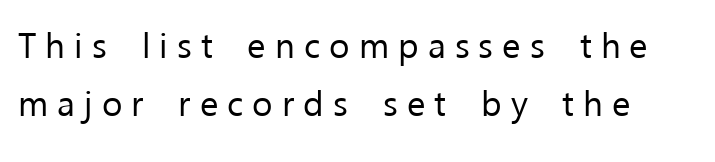
A clean baseline with only descenders dipping below it. Stroke terminals: plain, sans-serif. Here the designer chose a conventional face with non-uniform glyph widths. Quick note: interline space is typical.
